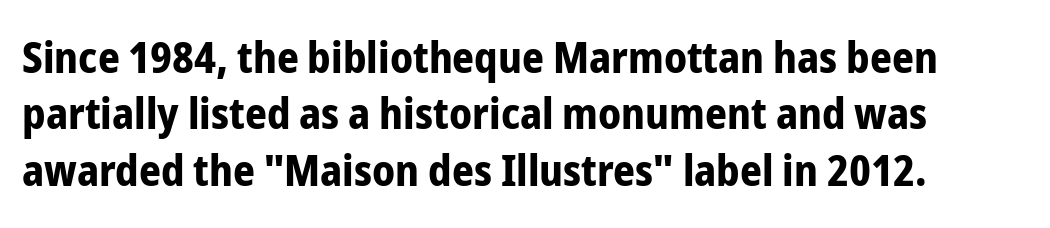
Q: Is the text bold? A: Yes.
Q: Is the text italic (slanted)? A: No, it is upright.
Q: Is the typeface a serif or a sans-serif typeface? A: Sans-serif.
Q: Is the text underlined? A: No.
Q: How is the paragraph aligned? A: Left-aligned.
Q: Is the spacing between letters normal or unusually wide? A: Normal.
Q: Is the spacing between lines tight, normal or loose? A: Normal.
Q: Width (condensed, normal, or wide)? A: Condensed.
Q: Stroke contrast? A: Low.
Q: x-height? A: Medium.
Q: Monospaced? A: No.
